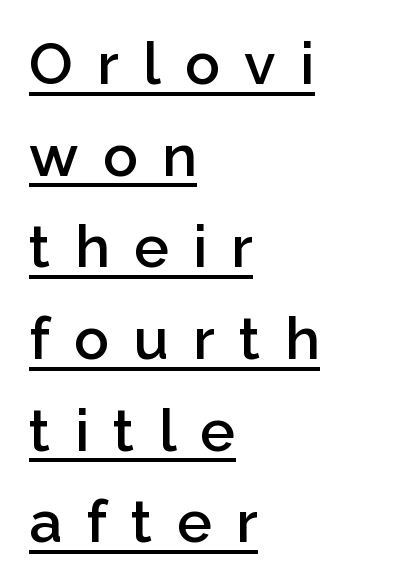
The image shows 58 px semibold sans-serif type, upright; set left-aligned, normal line spacing (1.58x), unusually wide letter spacing (+0.42 em), underlined; low stroke contrast and a medium x-height.
